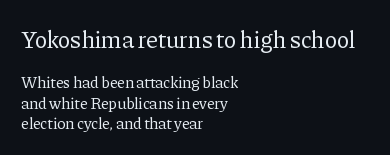
Q: Is the text bold? A: No.
Q: Is the text italic (slanted)? A: No, it is upright.
Q: Is the text underlined? A: No.
Q: How is the paragraph aligned? A: Left-aligned.
Q: Is the spacing between letters normal or unusually wide? A: Normal.
Q: Is the spacing between lines tight, normal or loose? A: Normal.
Q: Which block of text is set in a larger size, the first (top) or the second (bottom)? A: The first (top) one.
